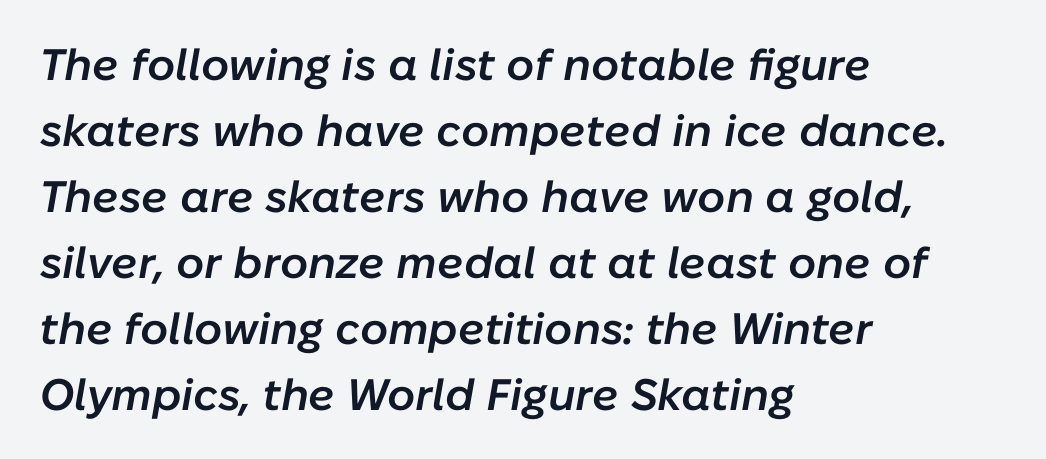
The image shows 44 px semibold type, italic (leaning right); set left-aligned, normal line spacing (1.5x), normal letter spacing, not underlined; low stroke contrast and a medium x-height.
